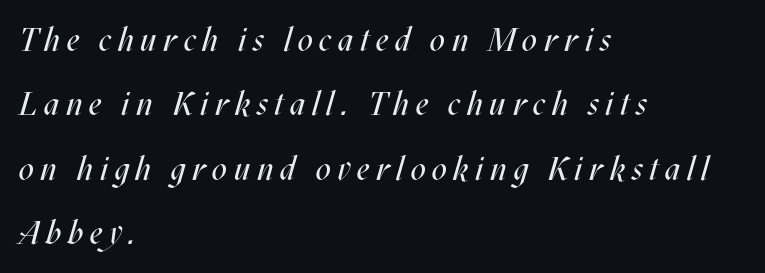
{"italic": "yes", "lean": "right", "slant_degrees": 17, "bold": "no", "weight": "regular", "width": "condensed", "stroke_contrast": "medium", "x_height": "large", "monospaced": "no", "underline": "no", "align": "left", "line_spacing": "loose", "line_spacing_ratio": 1.95, "letter_spacing": "wide", "letter_spacing_em": 0.2, "glyph_px": 33}
